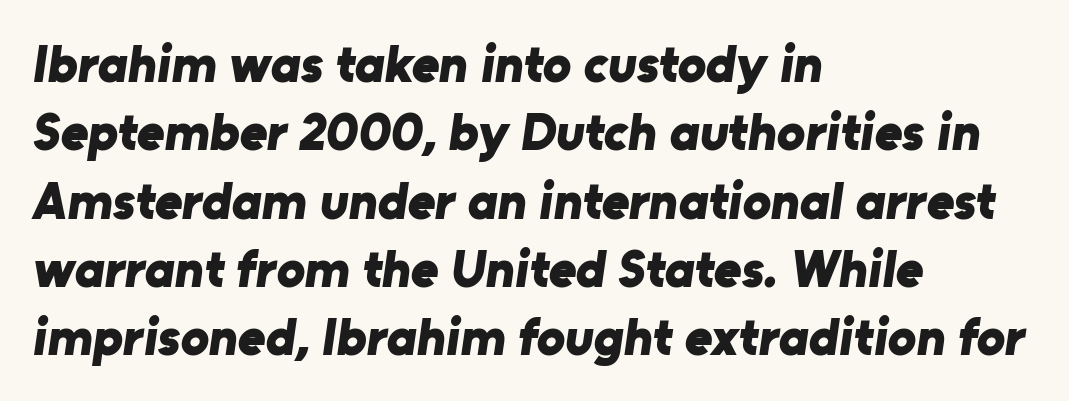
Q: Is the text bold? A: Yes.
Q: Is the typeface a serif or a sans-serif typeface? A: Sans-serif.
Q: Is the text underlined? A: No.
Q: How is the paragraph aligned? A: Left-aligned.
Q: Is the spacing between letters normal or unusually wide? A: Normal.
Q: Is the spacing between lines tight, normal or loose? A: Normal.
Q: Width (condensed, normal, or wide)? A: Normal.
Q: Stroke contrast? A: Low.
Q: x-height? A: Medium.
Q: Monospaced? A: No.
